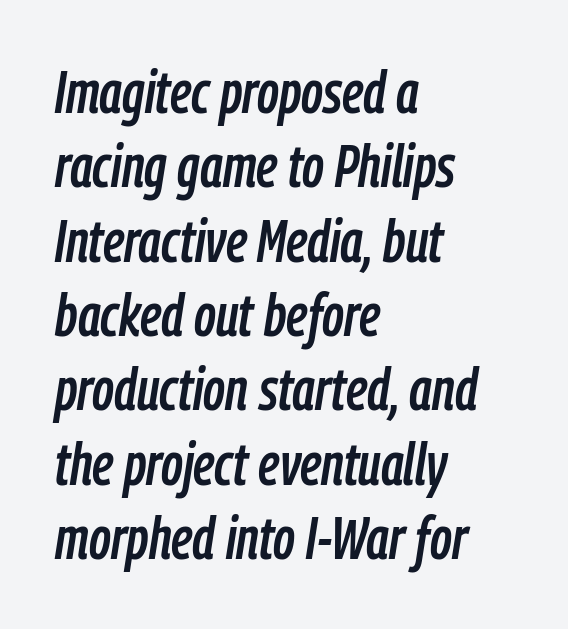
Q: Is the text italic (slanted)? A: Yes, it leans right by about 9 degrees.
Q: Is the text underlined? A: No.
Q: How is the paragraph aligned? A: Left-aligned.
Q: Is the spacing between letters normal or unusually wide? A: Normal.
Q: Is the spacing between lines tight, normal or loose? A: Normal.
Q: Width (condensed, normal, or wide)? A: Condensed.
Q: Stroke contrast? A: Low.
Q: x-height? A: Medium.
Q: Monospaced? A: No.
